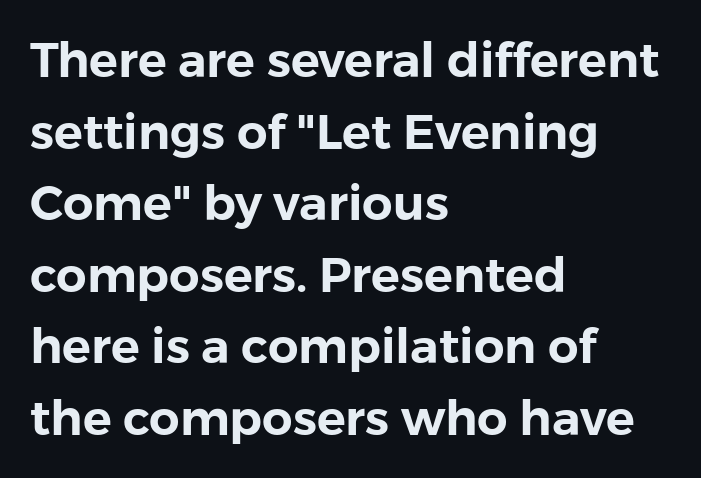
{"serif": "no", "italic": "no", "width": "normal", "stroke_contrast": "low", "x_height": "medium", "monospaced": "no", "underline": "no", "align": "left", "line_spacing": "normal", "line_spacing_ratio": 1.49, "letter_spacing": "normal", "letter_spacing_em": 0.0, "glyph_px": 48}
